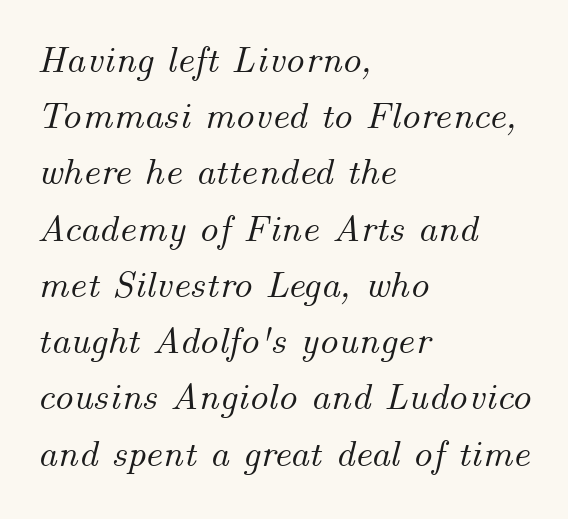
The image shows 38 px text type, italic (leaning right); set left-aligned, normal line spacing (1.48x), normal letter spacing, not underlined; medium stroke contrast and a small x-height.
